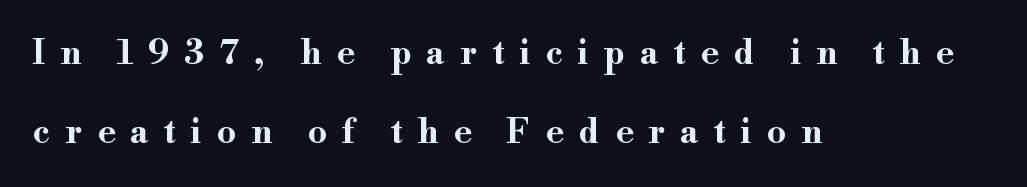
These lines stand farther apart than default settings would place them. The font's upright variant was chosen for this text. A serif font was chosen for this passage. The string is rendered with underlining switched off. The letters advance in unequal steps, a hallmark of proportional type.
